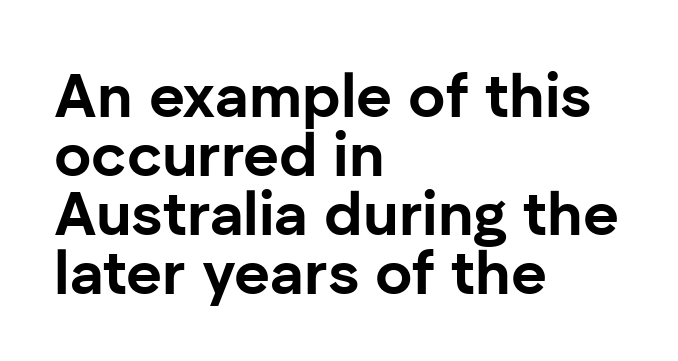
The image shows 62 px bold sans-serif type, upright; set left-aligned, tight line spacing (0.95x), normal letter spacing, not underlined; low stroke contrast and a medium x-height.
